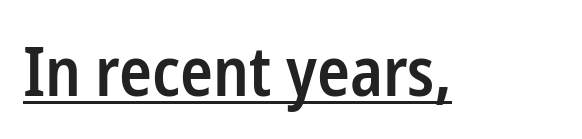
The image shows 68 px semibold, condensed sans-serif type, upright; set normal letter spacing, underlined; low stroke contrast and a medium x-height.
